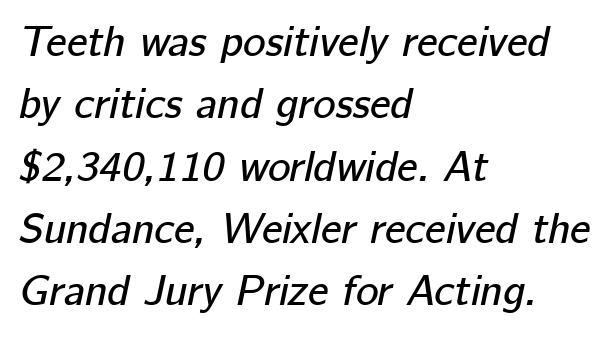
The image shows 43 px text type, italic (leaning right); set left-aligned, normal line spacing (1.45x), normal letter spacing, not underlined; low stroke contrast and a medium x-height.
